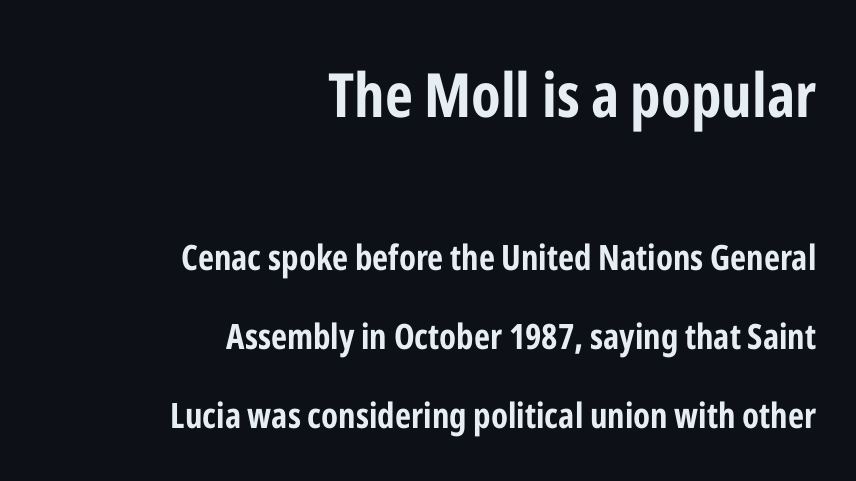
The lines in this sample share a right terminus and differ only in where they begin. You'd pick this weight for a headline — it's a proper bold. Regarding leading, the lines here are spaced well apart. Looks like regular typesetting: each glyph gets only the width it needs. The face used here is rendered with its standard letterfit. Anything drawn beneath the words? Only blank space.
